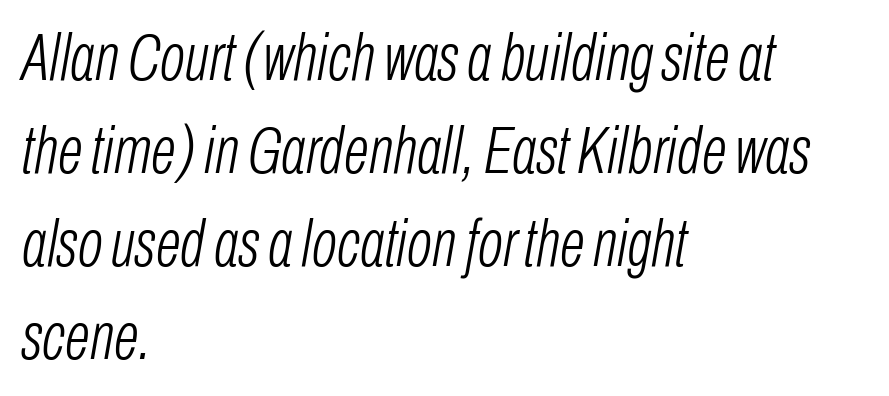
The image shows 66 px light, condensed type, italic (leaning right); set left-aligned, normal line spacing (1.41x), normal letter spacing, not underlined; low stroke contrast and a medium x-height.
